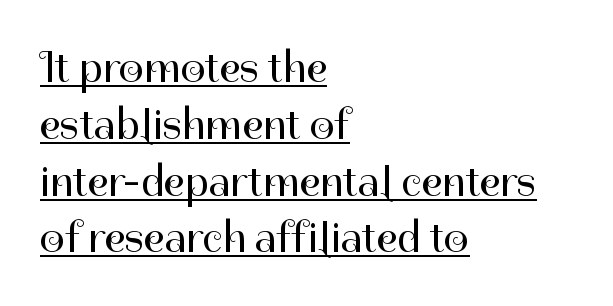
Q: Is the text bold? A: No.
Q: Is the text italic (slanted)? A: No, it is upright.
Q: Is the typeface a serif or a sans-serif typeface? A: Sans-serif.
Q: Is the text underlined? A: Yes.
Q: How is the paragraph aligned? A: Left-aligned.
Q: Is the spacing between letters normal or unusually wide? A: Normal.
Q: Is the spacing between lines tight, normal or loose? A: Normal.
Q: Width (condensed, normal, or wide)? A: Normal.
Q: Stroke contrast? A: High.
Q: x-height? A: Medium.
Q: Monospaced? A: No.
